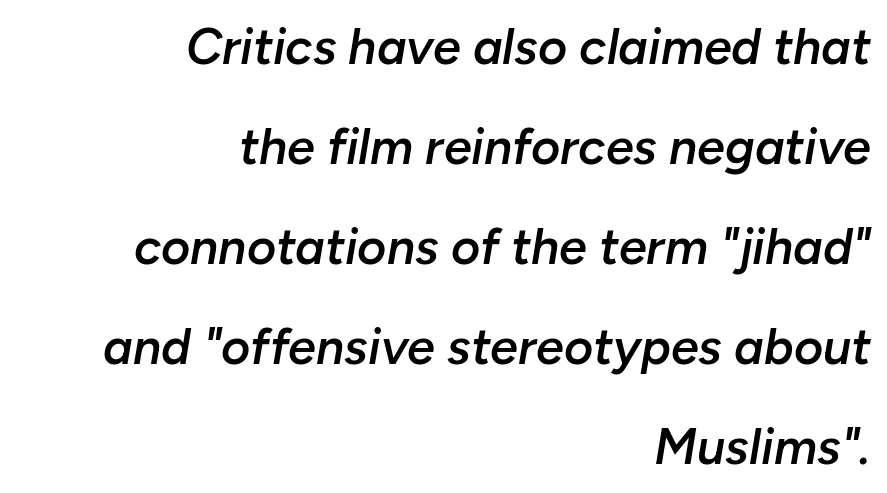
The image shows 50 px semibold type, italic (leaning right); set right-aligned, loose line spacing (2.0x), normal letter spacing, not underlined; low stroke contrast and a medium x-height.
